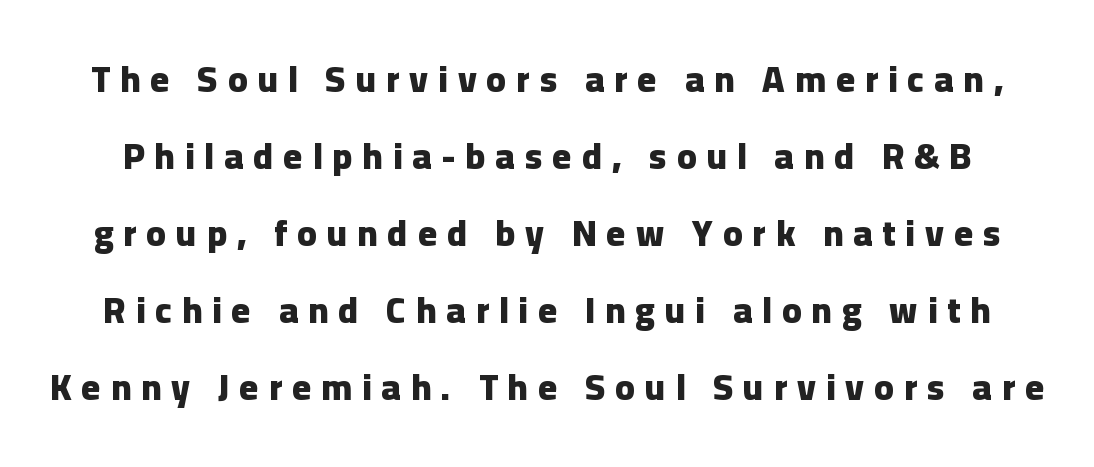
The image shows 36 px heavy sans-serif type, upright; set loose line spacing (2.14x), unusually wide letter spacing (+0.28 em), not underlined; low stroke contrast and a medium x-height.
